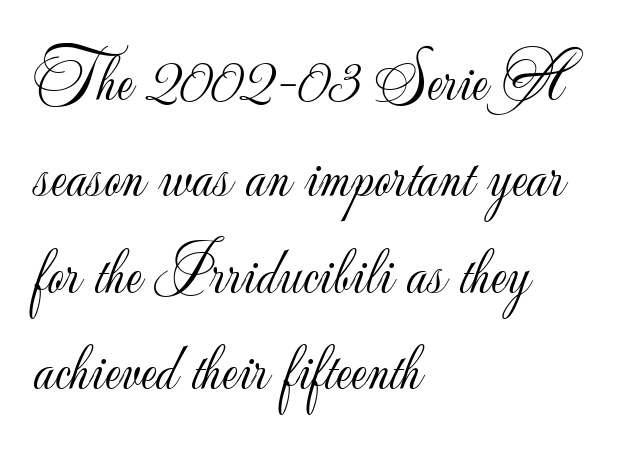
Q: Is the text bold? A: No.
Q: Is the text italic (slanted)? A: Yes.
Q: Is the typeface a serif or a sans-serif typeface? A: Sans-serif.
Q: Is the text underlined? A: No.
Q: How is the paragraph aligned? A: Left-aligned.
Q: Is the spacing between letters normal or unusually wide? A: Normal.
Q: Is the spacing between lines tight, normal or loose? A: Normal.
Q: Width (condensed, normal, or wide)? A: Normal.
Q: Stroke contrast? A: Low.
Q: x-height? A: Small.
Q: Monospaced? A: No.
